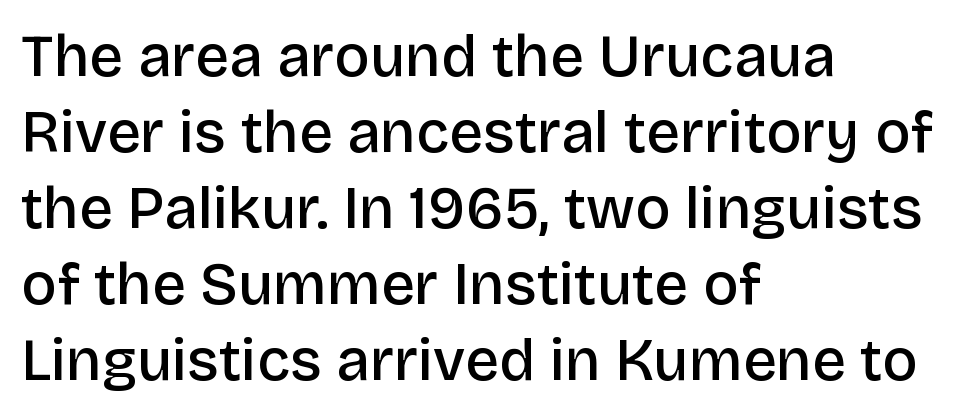
{"serif": "no", "italic": "no", "bold": "semi", "weight": "semibold", "width": "normal", "stroke_contrast": "low", "x_height": "large", "monospaced": "no", "underline": "no", "align": "left", "line_spacing": "normal", "line_spacing_ratio": 1.29, "letter_spacing": "normal", "letter_spacing_em": 0.0, "glyph_px": 59}
